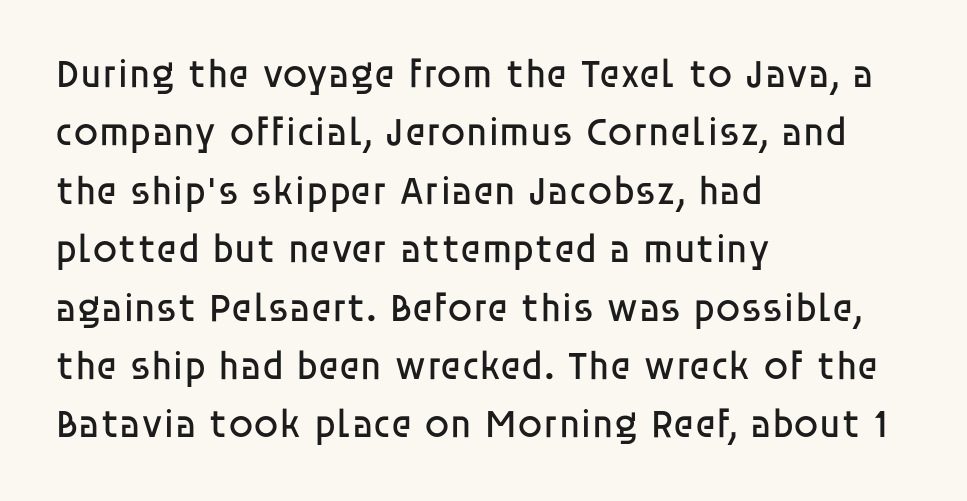
Q: Is the text bold? A: No.
Q: Is the text italic (slanted)? A: No, it is upright.
Q: Is the typeface a serif or a sans-serif typeface? A: Sans-serif.
Q: Is the text underlined? A: No.
Q: How is the paragraph aligned? A: Left-aligned.
Q: Is the spacing between letters normal or unusually wide? A: Normal.
Q: Is the spacing between lines tight, normal or loose? A: Normal.
Q: Width (condensed, normal, or wide)? A: Normal.
Q: Stroke contrast? A: Low.
Q: x-height? A: Large.
Q: Monospaced? A: No.
